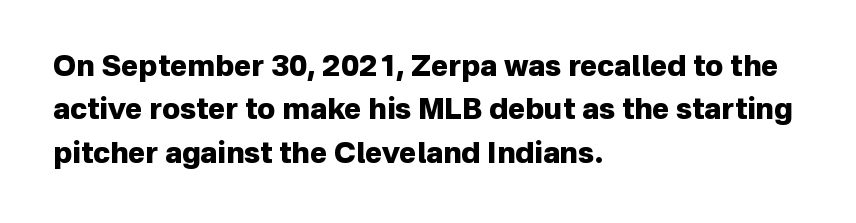
The image shows 29 px heavy sans-serif type, upright; set left-aligned, normal line spacing (1.5x), normal letter spacing, not underlined; low stroke contrast and a medium x-height.
